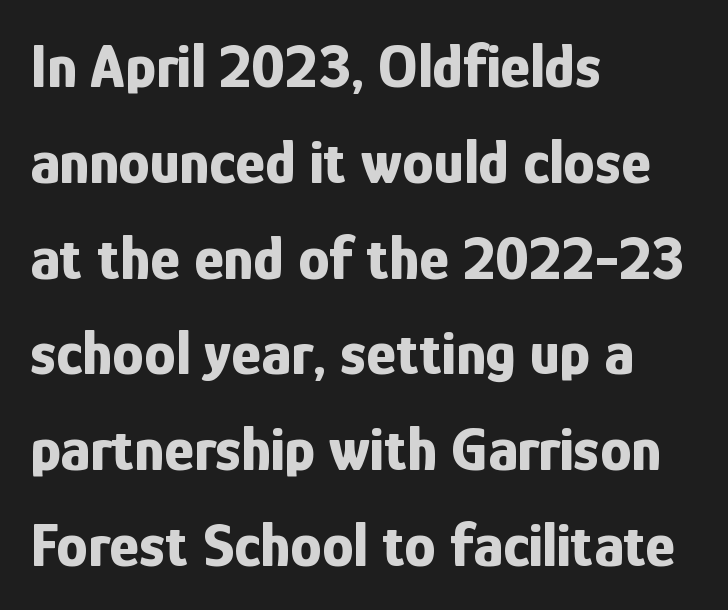
{"serif": "no", "italic": "no", "bold": "yes", "weight": "bold", "width": "condensed", "stroke_contrast": "low", "x_height": "medium", "monospaced": "no", "underline": "no", "align": "left", "line_spacing": "normal", "line_spacing_ratio": 1.52, "letter_spacing": "normal", "letter_spacing_em": 0.0, "glyph_px": 63}
